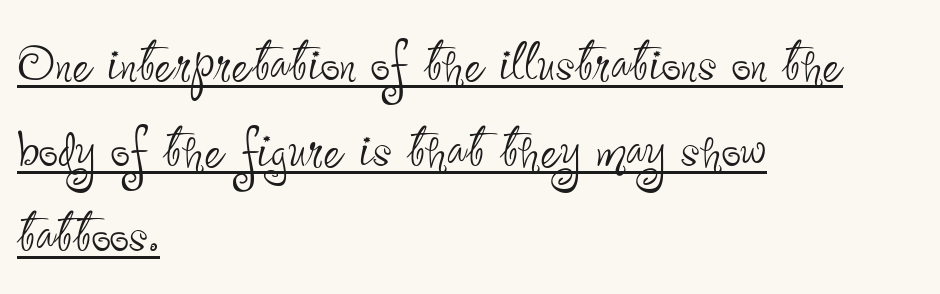
The image shows 69 px thin, condensed sans-serif type; set left-aligned, line spacing 1.24x, normal letter spacing, underlined; low stroke contrast and a small x-height.
